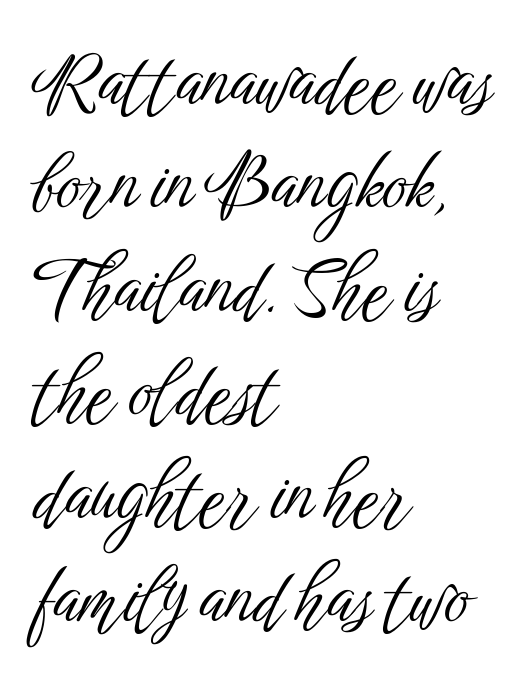
The letters sit at their default tracking, neither squeezed nor spread. Ink coverage per letter is moderate at most. Layout note: lines flush left. Quick note: underline off. Varying glyph widths throughout — classic text-font behaviour.
